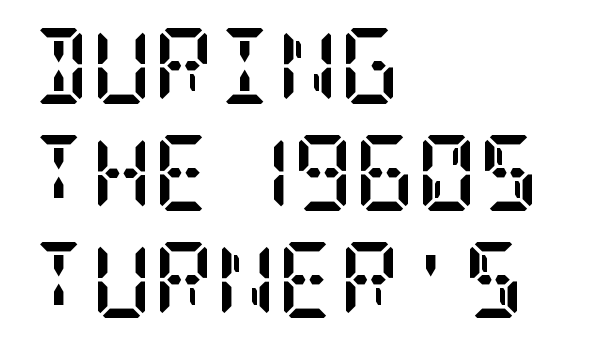
{"serif": "yes", "italic": "no", "bold": "yes", "weight": "semibold", "width": "condensed", "stroke_contrast": "low", "x_height": "large", "underline": "no", "align": "left", "line_spacing": "normal", "line_spacing_ratio": 1.41, "letter_spacing": "normal", "letter_spacing_em": 0.0, "glyph_px": 76}
